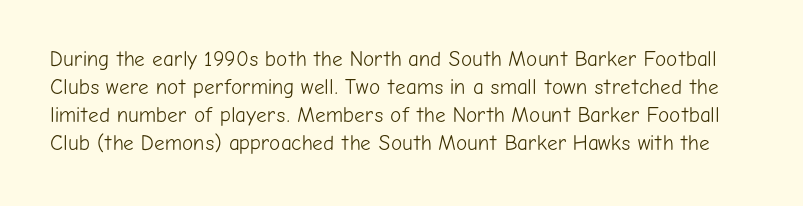
The image shows 21 px text type, upright; set normal line spacing (1.33x), normal letter spacing, not underlined.
